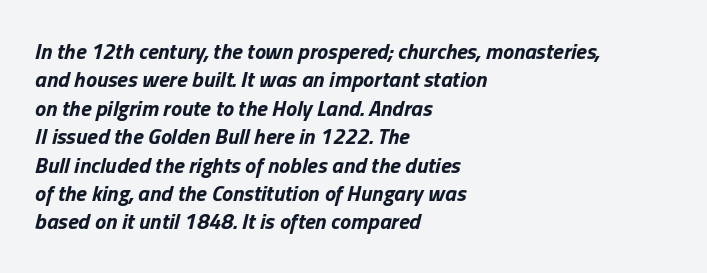
Q: Is the text bold? A: Yes.
Q: Is the text italic (slanted)? A: Yes, it leans right by about 13 degrees.
Q: Is the text underlined? A: No.
Q: How is the paragraph aligned? A: Left-aligned.
Q: Is the spacing between letters normal or unusually wide? A: Normal.
Q: Is the spacing between lines tight, normal or loose? A: Normal.
